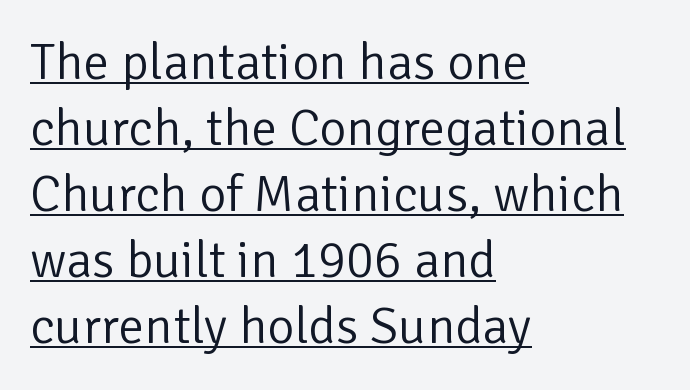
The image shows 52 px light sans-serif type, upright; set left-aligned, normal line spacing (1.27x), normal letter spacing, underlined; low stroke contrast and a medium x-height.
